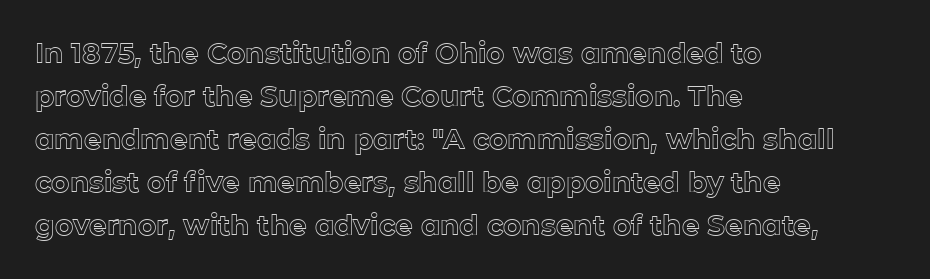
Q: Is the text italic (slanted)? A: No, it is upright.
Q: Is the text underlined? A: No.
Q: How is the paragraph aligned? A: Left-aligned.
Q: Is the spacing between letters normal or unusually wide? A: Normal.
Q: Is the spacing between lines tight, normal or loose? A: Normal.
Q: Width (condensed, normal, or wide)? A: Normal.
Q: x-height? A: Medium.
Q: Monospaced? A: No.
